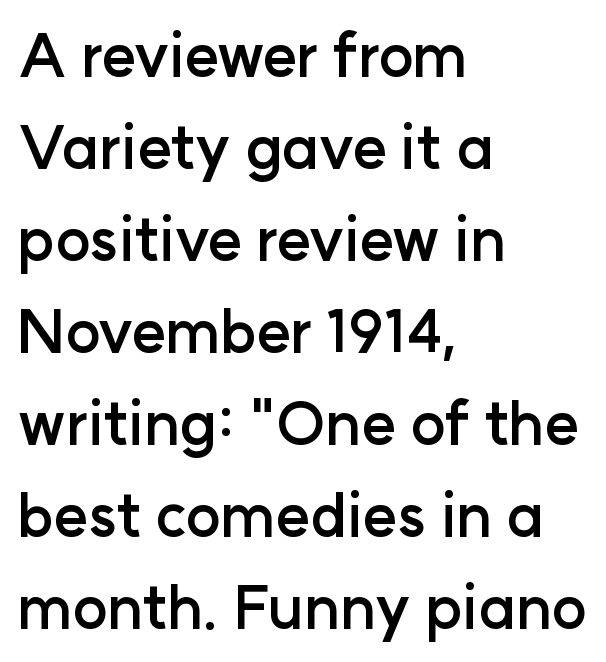
Q: Is the text bold? A: Yes.
Q: Is the text italic (slanted)? A: No, it is upright.
Q: Is the typeface a serif or a sans-serif typeface? A: Sans-serif.
Q: Is the text underlined? A: No.
Q: How is the paragraph aligned? A: Left-aligned.
Q: Is the spacing between letters normal or unusually wide? A: Normal.
Q: Is the spacing between lines tight, normal or loose? A: Normal.
Q: Width (condensed, normal, or wide)? A: Normal.
Q: Stroke contrast? A: Low.
Q: x-height? A: Medium.
Q: Monospaced? A: No.
